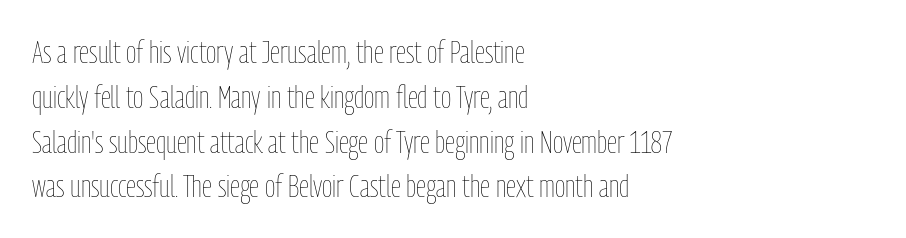
The image shows 32 px thin, condensed type, upright; set left-aligned, normal line spacing (1.4x), normal letter spacing, not underlined; low stroke contrast and a medium x-height.
